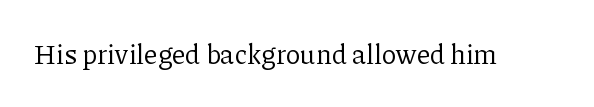
{"italic": "no", "bold": "no", "underline": "no", "letter_spacing": "normal", "letter_spacing_em": 0.0, "glyph_px": 27}
